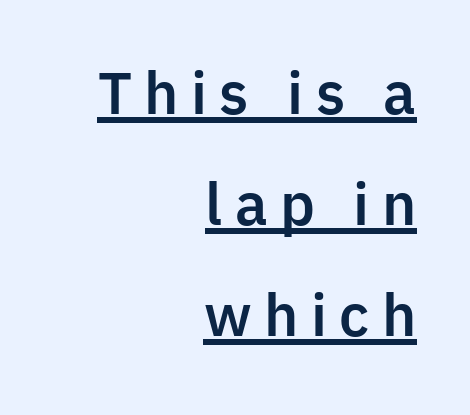
The typesetter has applied underlining to the passage shown. Looks like regular typesetting: each glyph gets only the width it needs. Short and long lines alike share a common ending point at right. This is sans-serif lettering, the kind often seen on screens and signage. Tracking value appears strongly positive — letters spread wide. Rows of type keep a wide berth in the vertical direction.
